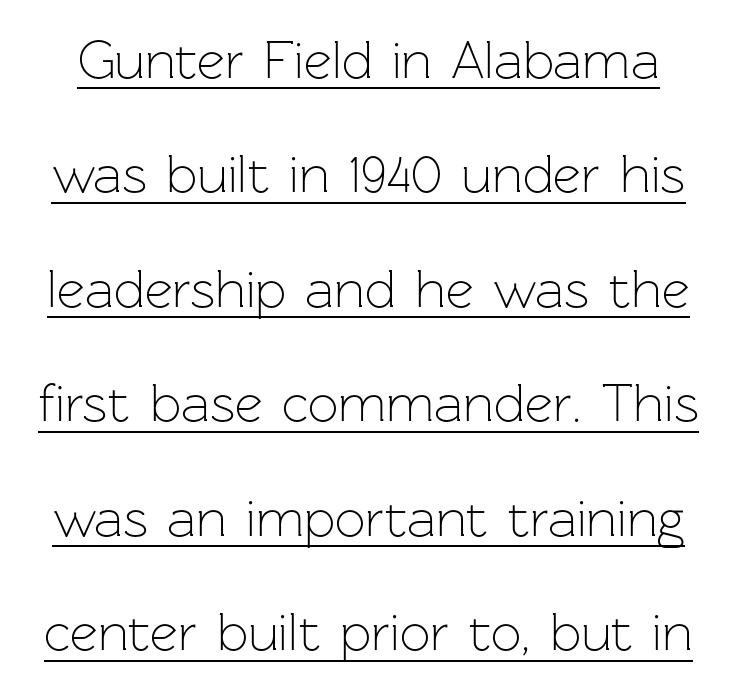
The image shows 54 px light sans-serif type, upright; set loose line spacing (2.12x), normal letter spacing, underlined; low stroke contrast and a medium x-height.
